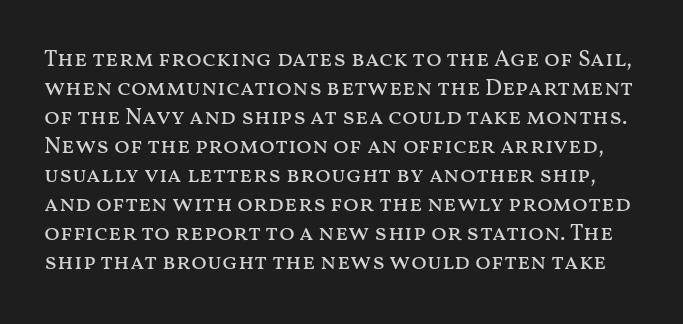
{"italic": "no", "bold": "no", "underline": "no", "line_spacing": "normal", "line_spacing_ratio": 1.26, "letter_spacing": "normal", "letter_spacing_em": 0.0, "glyph_px": 23}
